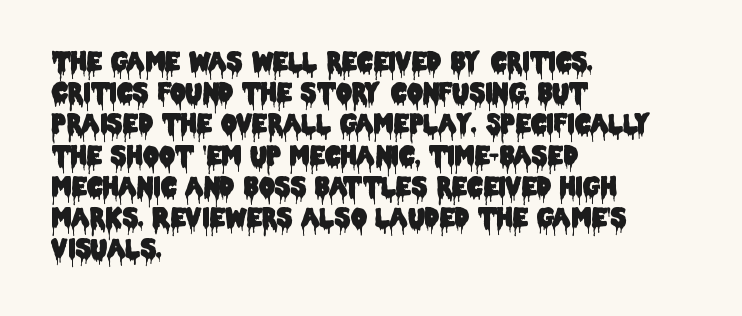
If you drew a line through each stem, it would be perfectly vertical. Leading: standard. The setting favours the left margin, as ordinary paragraphs usually do. Nobody touched the tracking dial on this one. Lines of text with bare space underneath.
